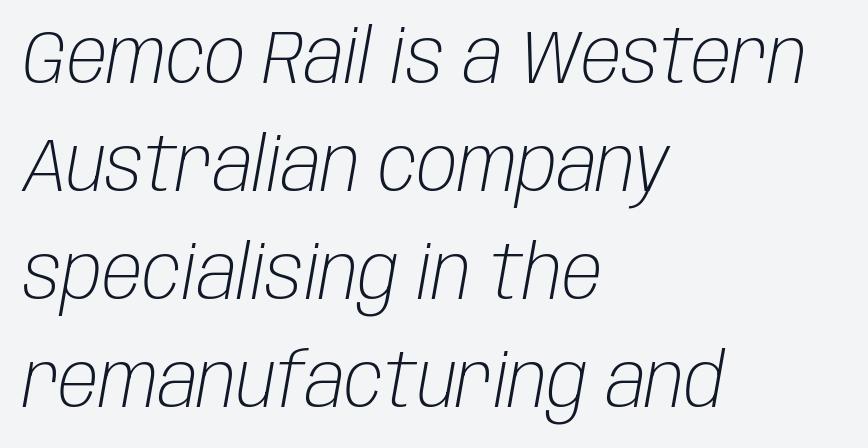
Q: Is the text bold? A: No.
Q: Is the text italic (slanted)? A: Yes, it leans right by about 10 degrees.
Q: Is the text underlined? A: No.
Q: How is the paragraph aligned? A: Left-aligned.
Q: Is the spacing between letters normal or unusually wide? A: Normal.
Q: Is the spacing between lines tight, normal or loose? A: Normal.
Q: Width (condensed, normal, or wide)? A: Condensed.
Q: Stroke contrast? A: Low.
Q: x-height? A: Large.
Q: Monospaced? A: No.
